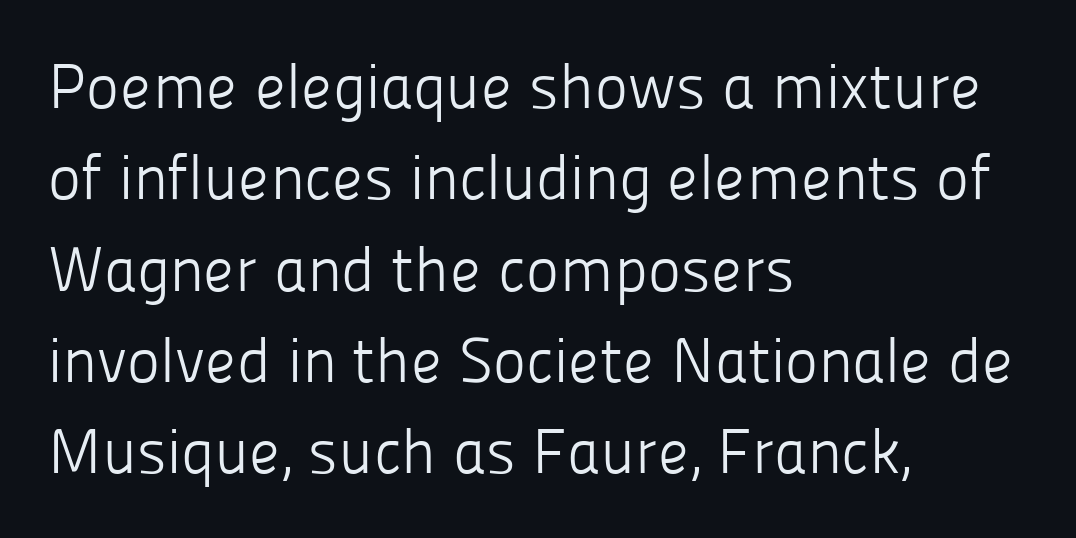
Notice how the passage keeps a crisp vertical edge on the left only. Bare-footed words on every line. Successive baselines arrive at the customary interval. Each letter keeps its own natural width here, so spacing adapts to shape. Here the glyphs are tracked normally, forming tight word shapes.
